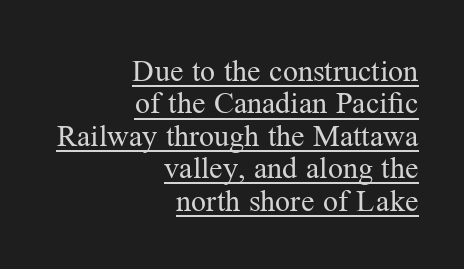
The image shows 30 px regular-weight serif type, upright; set right-aligned, tight line spacing (1.08x), normal letter spacing, underlined; medium stroke contrast and a medium x-height.
